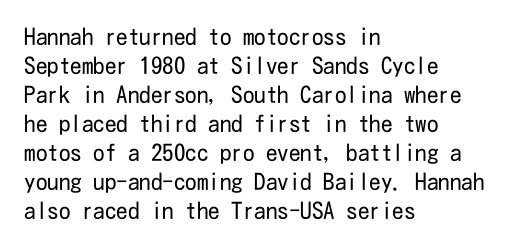
Q: Is the text bold? A: No.
Q: Is the text italic (slanted)? A: No, it is upright.
Q: Is the text underlined? A: No.
Q: How is the paragraph aligned? A: Left-aligned.
Q: Is the spacing between letters normal or unusually wide? A: Normal.
Q: Is the spacing between lines tight, normal or loose? A: Normal.
